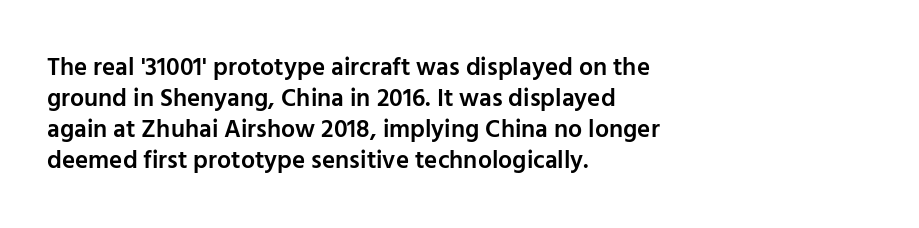
{"italic": "no", "bold": "semi", "underline": "no", "align": "left", "line_spacing_ratio": 1.24, "letter_spacing": "normal", "letter_spacing_em": 0.0, "glyph_px": 25}
